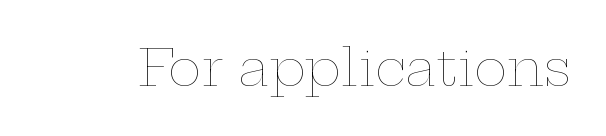
Q: Is the text bold? A: No.
Q: Is the text italic (slanted)? A: No, it is upright.
Q: Is the text underlined? A: No.
Q: Is the spacing between letters normal or unusually wide? A: Normal.
Q: Width (condensed, normal, or wide)? A: Wide.
Q: Stroke contrast? A: Low.
Q: x-height? A: Medium.
Q: Monospaced? A: No.
